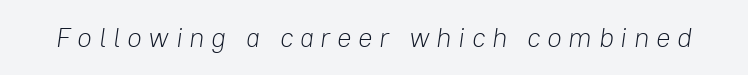
Q: Is the text bold? A: No.
Q: Is the text italic (slanted)? A: Yes, it leans right by about 8 degrees.
Q: Is the text underlined? A: No.
Q: Is the spacing between letters normal or unusually wide? A: Unusually wide.
